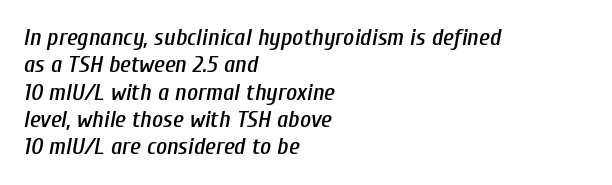
Q: Is the text italic (slanted)? A: Yes, it leans right by about 10 degrees.
Q: Is the text underlined? A: No.
Q: How is the paragraph aligned? A: Left-aligned.
Q: Is the spacing between letters normal or unusually wide? A: Normal.
Q: Is the spacing between lines tight, normal or loose? A: Tight.
